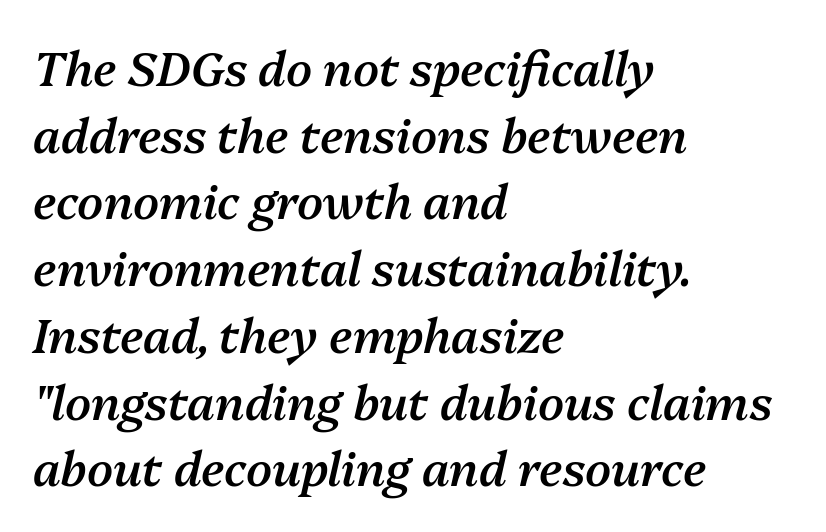
Q: Is the text bold? A: Semi-bold.
Q: Is the text italic (slanted)? A: Yes, it leans right by about 13 degrees.
Q: Is the text underlined? A: No.
Q: How is the paragraph aligned? A: Left-aligned.
Q: Is the spacing between letters normal or unusually wide? A: Normal.
Q: Is the spacing between lines tight, normal or loose? A: Normal.
Q: Width (condensed, normal, or wide)? A: Normal.
Q: Stroke contrast? A: Medium.
Q: x-height? A: Medium.
Q: Monospaced? A: No.
